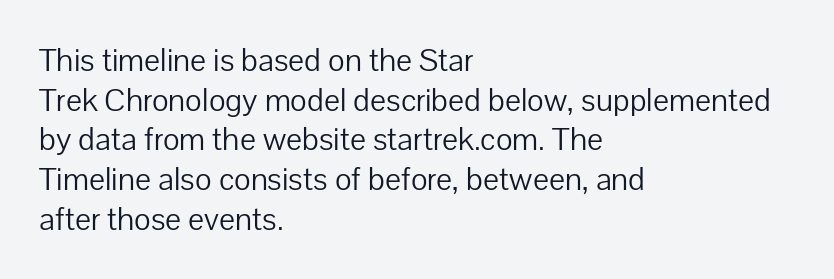
Q: Is the text bold? A: No.
Q: Is the text italic (slanted)? A: No, it is upright.
Q: Is the typeface a serif or a sans-serif typeface? A: Sans-serif.
Q: Is the text underlined? A: No.
Q: How is the paragraph aligned? A: Left-aligned.
Q: Is the spacing between letters normal or unusually wide? A: Normal.
Q: Width (condensed, normal, or wide)? A: Normal.
Q: Stroke contrast? A: Low.
Q: x-height? A: Medium.
Q: Monospaced? A: No.
